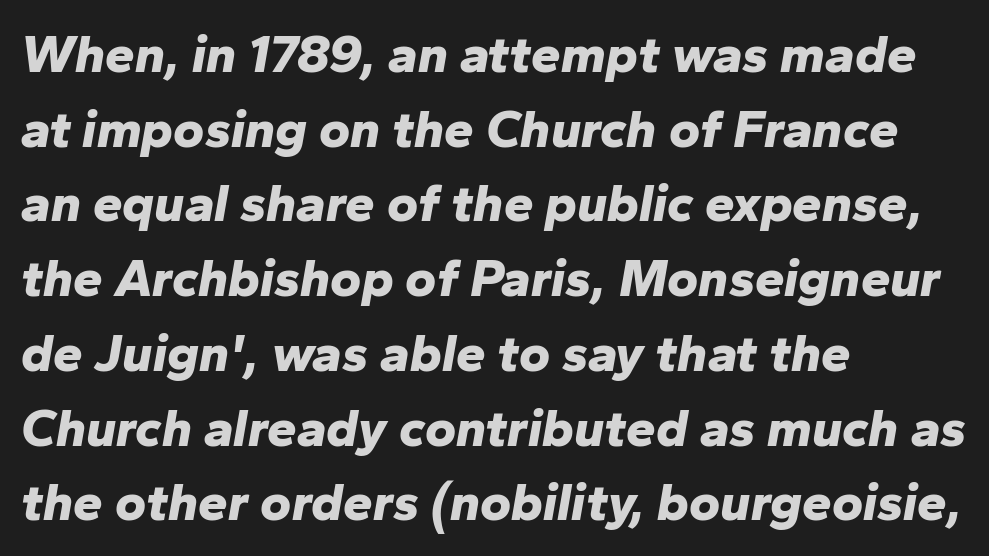
{"italic": "yes", "lean": "right", "slant_degrees": 10, "bold": "yes", "weight": "bold", "width": "normal", "stroke_contrast": "low", "x_height": "medium", "monospaced": "no", "underline": "no", "align": "left", "line_spacing": "normal", "line_spacing_ratio": 1.41, "letter_spacing": "normal", "letter_spacing_em": 0.0, "glyph_px": 53}
